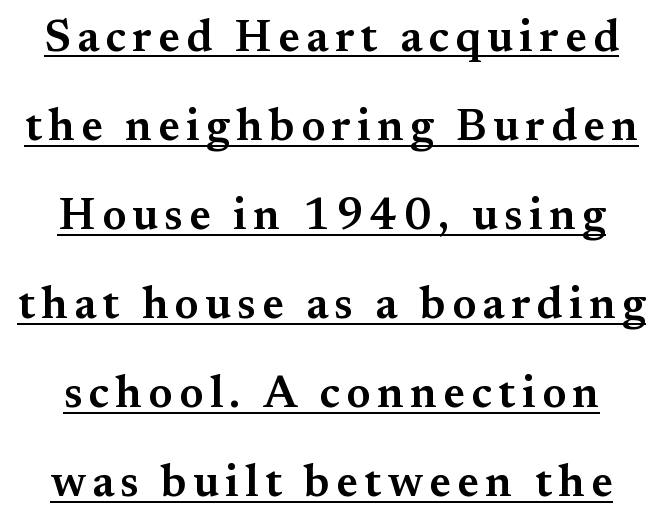
Q: Is the text bold? A: Semi-bold.
Q: Is the text italic (slanted)? A: No, it is upright.
Q: Is the typeface a serif or a sans-serif typeface? A: Serif.
Q: Is the text underlined? A: Yes.
Q: Is the spacing between lines tight, normal or loose? A: Loose.
Q: Width (condensed, normal, or wide)? A: Normal.
Q: Stroke contrast? A: Medium.
Q: x-height? A: Small.
Q: Monospaced? A: No.
